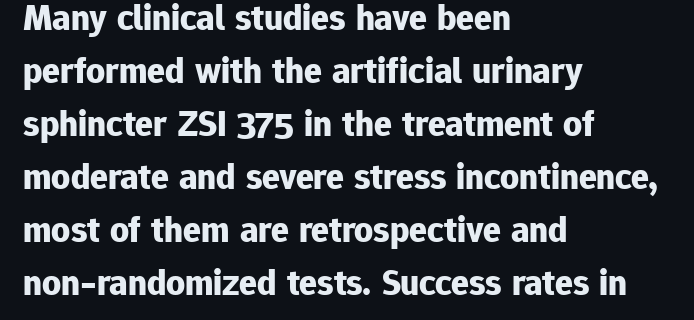
The image shows 37 px bold sans-serif type, upright; set left-aligned, normal line spacing (1.43x), normal letter spacing, not underlined; low stroke contrast and a medium x-height.
